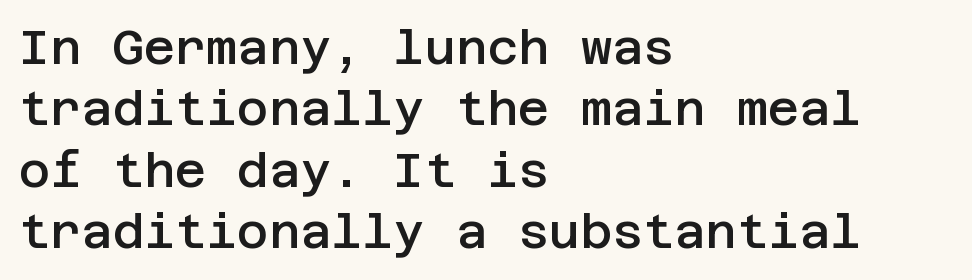
These lines are set flush left with a ragged right edge. These lines are composed in type without serifs. Rule under the text: the space is simply empty. Ordinary non-slanted type is in use. These lines keep a tight, regular rhythm from letter to letter.
